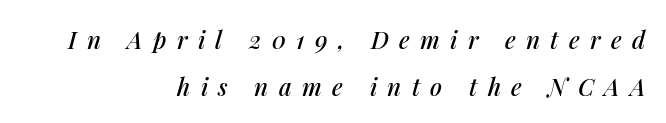
The image shows 24 px text type, italic (leaning right); set right-aligned, loose line spacing (1.94x), unusually wide letter spacing (+0.43 em), not underlined.
